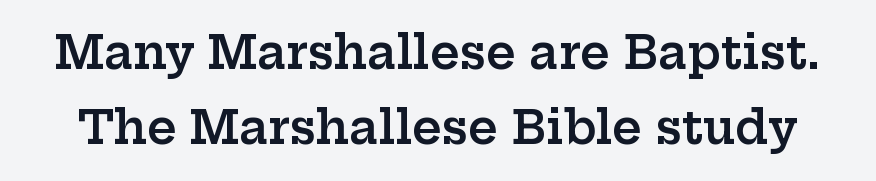
{"serif": "yes", "italic": "no", "bold": "semi", "weight": "semibold", "width": "wide", "stroke_contrast": "low", "x_height": "medium", "monospaced": "no", "underline": "no", "line_spacing": "normal", "line_spacing_ratio": 1.64, "letter_spacing": "normal", "letter_spacing_em": 0.0, "glyph_px": 46}
